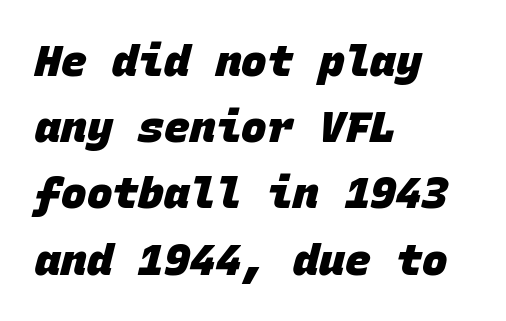
{"serif": "no", "bold": "yes", "weight": "heavy", "width": "normal", "stroke_contrast": "low", "x_height": "large", "monospaced": "yes", "underline": "no", "align": "left", "line_spacing": "normal", "line_spacing_ratio": 1.54, "letter_spacing": "normal", "letter_spacing_em": 0.0, "glyph_px": 43}
